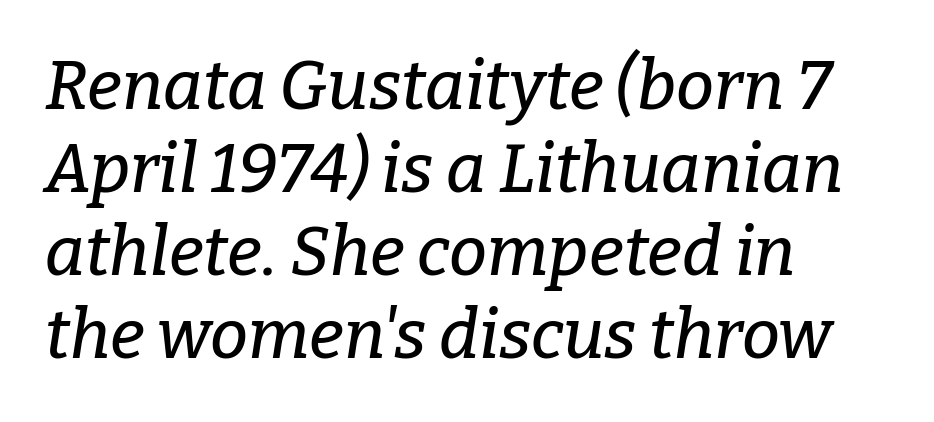
The specimen reads as italic at a glance. Stroke terminals: seriffed. Clear beneath every line of the passage. Line beginnings align vertically; line endings do not. The rendering keeps characters at their native spacing.
